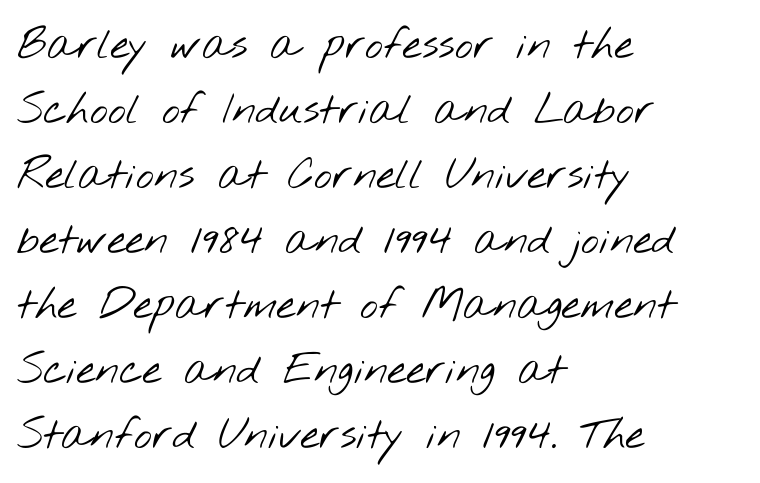
{"serif": "no", "bold": "no", "weight": "light", "width": "wide", "stroke_contrast": "low", "x_height": "small", "monospaced": "no", "underline": "no", "align": "left", "line_spacing": "normal", "line_spacing_ratio": 1.51, "letter_spacing": "normal", "letter_spacing_em": 0.0, "glyph_px": 43}
